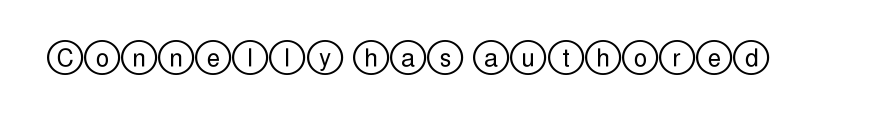
The image shows 24 px text type, upright; set normal letter spacing, not underlined.
